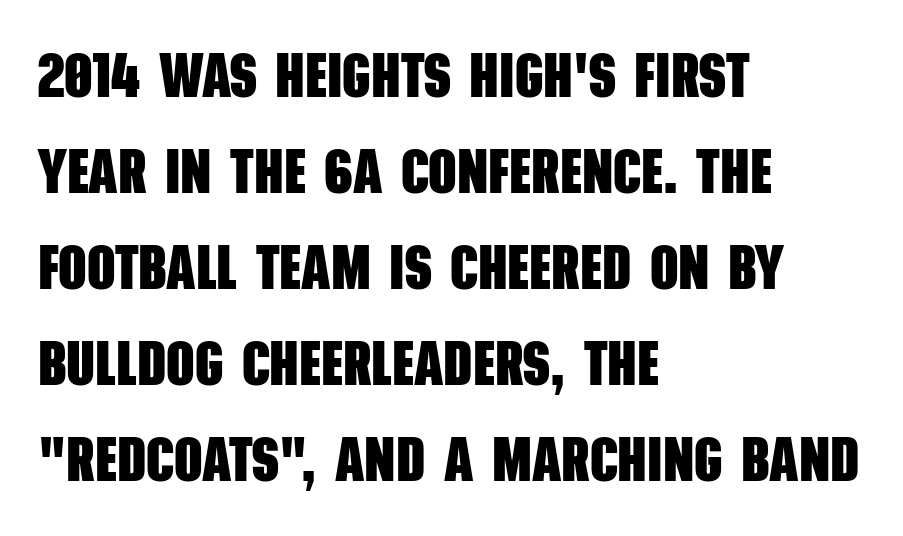
Q: Is the text bold? A: Yes.
Q: Is the typeface a serif or a sans-serif typeface? A: Sans-serif.
Q: Is the text underlined? A: No.
Q: How is the paragraph aligned? A: Left-aligned.
Q: Is the spacing between letters normal or unusually wide? A: Normal.
Q: Is the spacing between lines tight, normal or loose? A: Normal.
Q: Width (condensed, normal, or wide)? A: Condensed.
Q: Stroke contrast? A: Low.
Q: x-height? A: Large.
Q: Monospaced? A: No.
